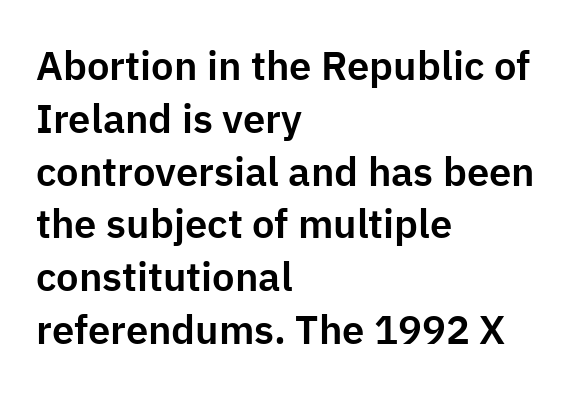
Q: Is the text italic (slanted)? A: No, it is upright.
Q: Is the typeface a serif or a sans-serif typeface? A: Sans-serif.
Q: Is the text underlined? A: No.
Q: How is the paragraph aligned? A: Left-aligned.
Q: Is the spacing between letters normal or unusually wide? A: Normal.
Q: Is the spacing between lines tight, normal or loose? A: Normal.
Q: Width (condensed, normal, or wide)? A: Normal.
Q: Stroke contrast? A: Low.
Q: x-height? A: Medium.
Q: Monospaced? A: No.
